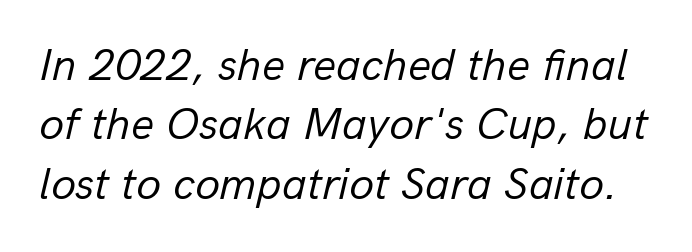
Q: Is the text bold? A: No.
Q: Is the text italic (slanted)? A: Yes, it leans right by about 13 degrees.
Q: Is the text underlined? A: No.
Q: Is the spacing between letters normal or unusually wide? A: Normal.
Q: Is the spacing between lines tight, normal or loose? A: Normal.
Q: Width (condensed, normal, or wide)? A: Normal.
Q: Stroke contrast? A: Low.
Q: x-height? A: Medium.
Q: Monospaced? A: No.
